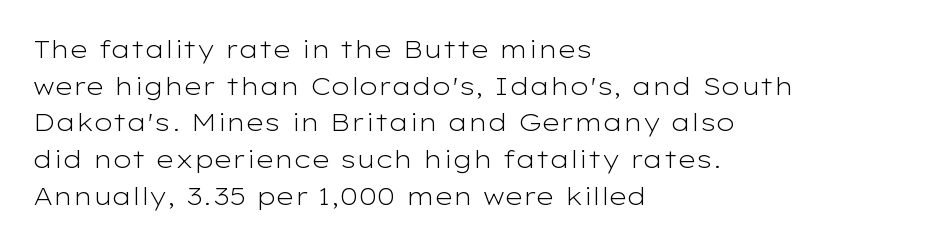
{"italic": "no", "bold": "no", "underline": "no", "align": "left", "line_spacing": "normal", "line_spacing_ratio": 1.47, "letter_spacing": "normal", "letter_spacing_em": 0.0, "glyph_px": 25}
